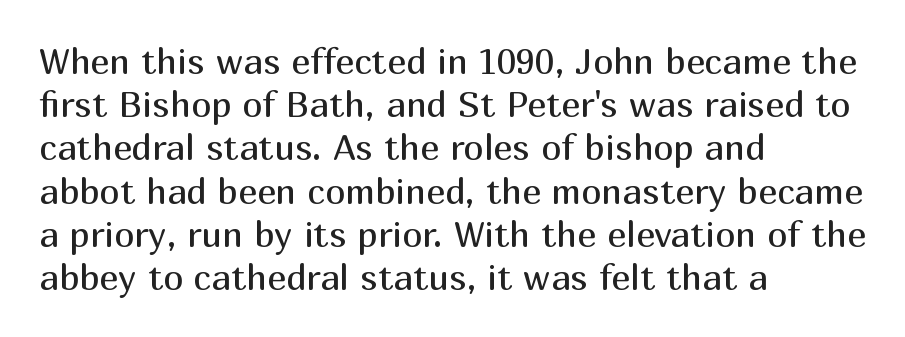
{"serif": "no", "italic": "no", "bold": "no", "weight": "regular", "width": "normal", "stroke_contrast": "medium", "x_height": "medium", "monospaced": "no", "underline": "no", "align": "left", "line_spacing_ratio": 1.2, "letter_spacing": "normal", "letter_spacing_em": 0.0, "glyph_px": 36}
